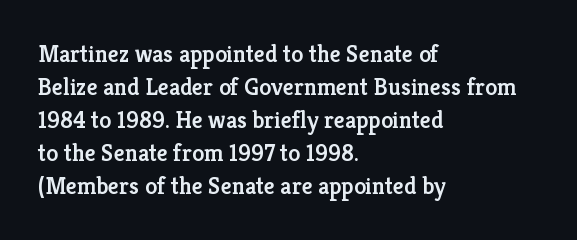
{"italic": "no", "bold": "semi", "underline": "no", "align": "left", "line_spacing": "normal", "line_spacing_ratio": 1.38, "letter_spacing": "normal", "letter_spacing_em": 0.0, "glyph_px": 24}
